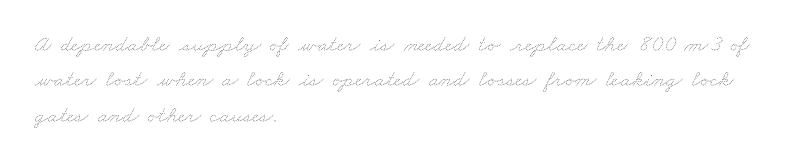
{"bold": "no", "underline": "no", "align": "left", "line_spacing": "normal", "line_spacing_ratio": 1.54, "letter_spacing": "normal", "letter_spacing_em": 0.0, "glyph_px": 23}
